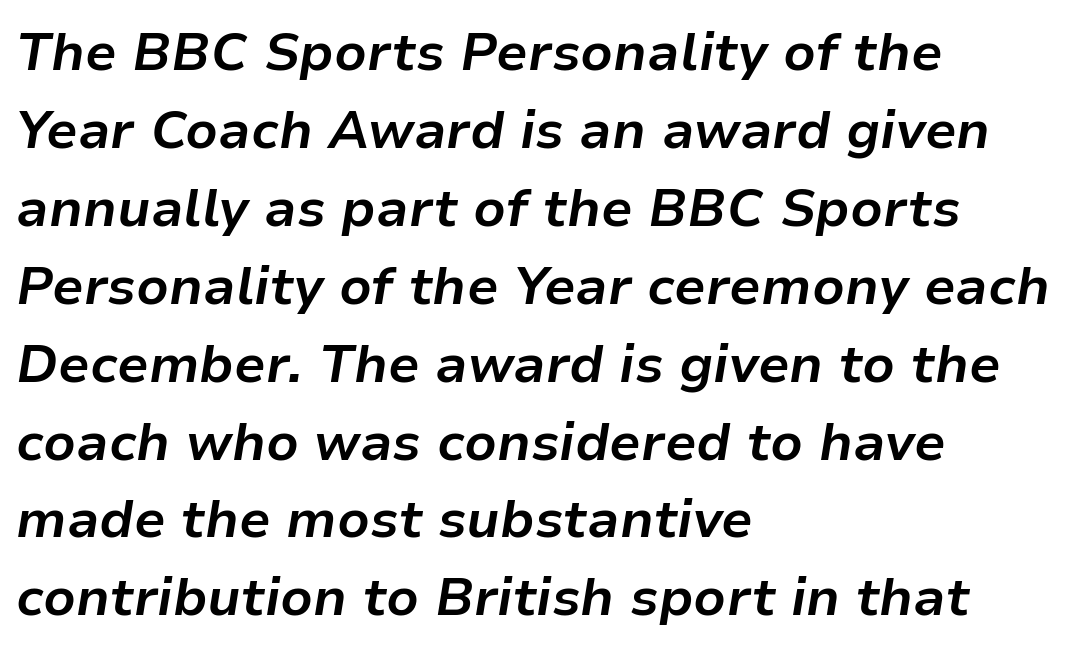
Yep, that's italic — everything's leaning. Each letter keeps its own natural width here, so spacing adapts to shape. Each new line begins a customary step beneath the previous one. Nobody touched the tracking dial on this one.
